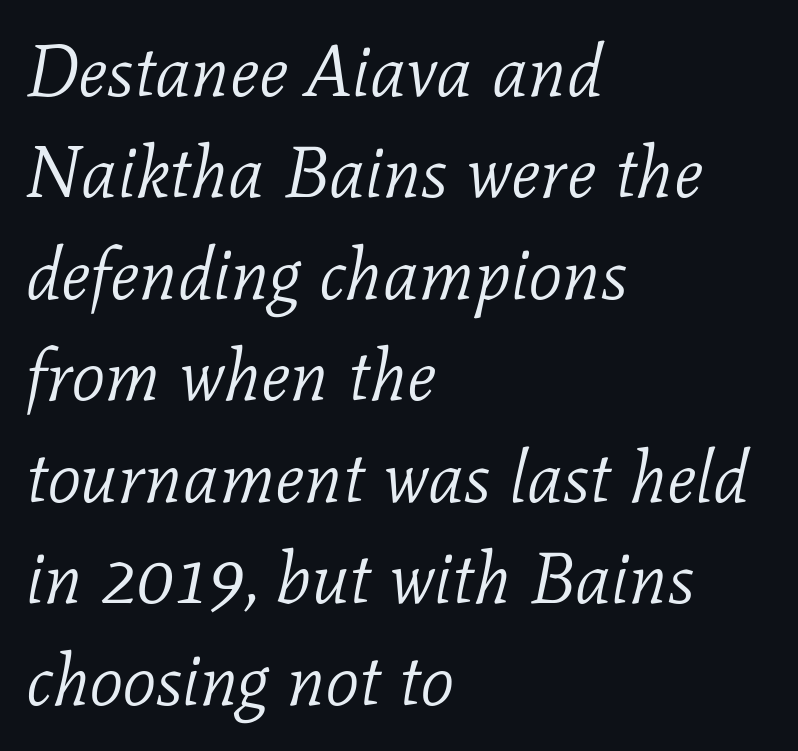
{"serif": "yes", "italic": "yes", "lean": "right", "slant_degrees": 11, "bold": "no", "weight": "light", "width": "normal", "stroke_contrast": "low", "x_height": "medium", "monospaced": "no", "underline": "no", "align": "left", "line_spacing": "normal", "line_spacing_ratio": 1.39, "letter_spacing": "normal", "letter_spacing_em": 0.0, "glyph_px": 73}
